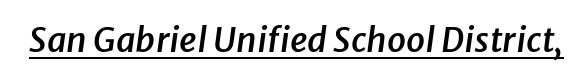
Q: Is the text bold? A: Semi-bold.
Q: Is the text italic (slanted)? A: Yes, it leans right by about 8 degrees.
Q: Is the text underlined? A: Yes.
Q: Is the spacing between letters normal or unusually wide? A: Normal.
Q: Width (condensed, normal, or wide)? A: Normal.
Q: Stroke contrast? A: Low.
Q: x-height? A: Medium.
Q: Monospaced? A: No.
